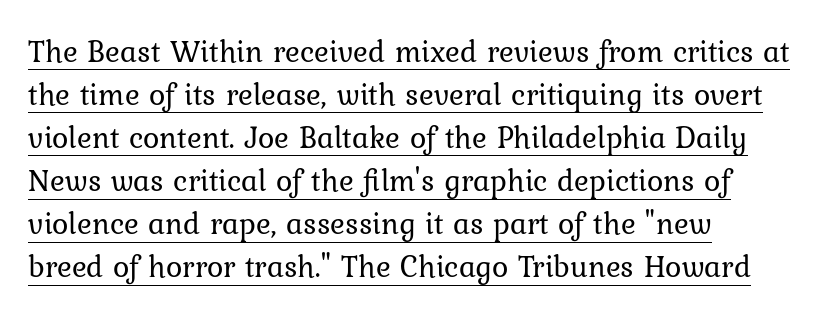
The image shows 31 px regular-weight serif type, upright; set left-aligned, normal line spacing (1.39x), normal letter spacing, underlined; low stroke contrast and a medium x-height.
